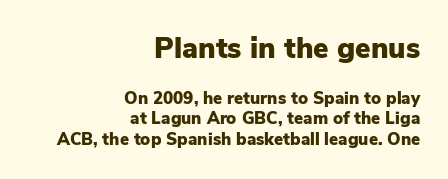
The image shows 29 px heavy sans-serif type, upright; set right-aligned, line spacing 1.2x, normal letter spacing, not underlined; the first (top) block is 1.71x larger; low stroke contrast and a medium x-height.
